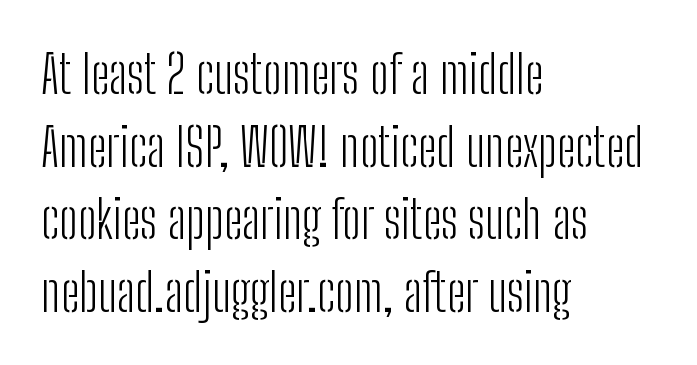
{"serif": "no", "italic": "no", "bold": "no", "weight": "light", "width": "condensed", "stroke_contrast": "low", "x_height": "medium", "monospaced": "no", "underline": "no", "align": "left", "line_spacing": "normal", "line_spacing_ratio": 1.37, "letter_spacing": "normal", "letter_spacing_em": 0.0, "glyph_px": 53}
